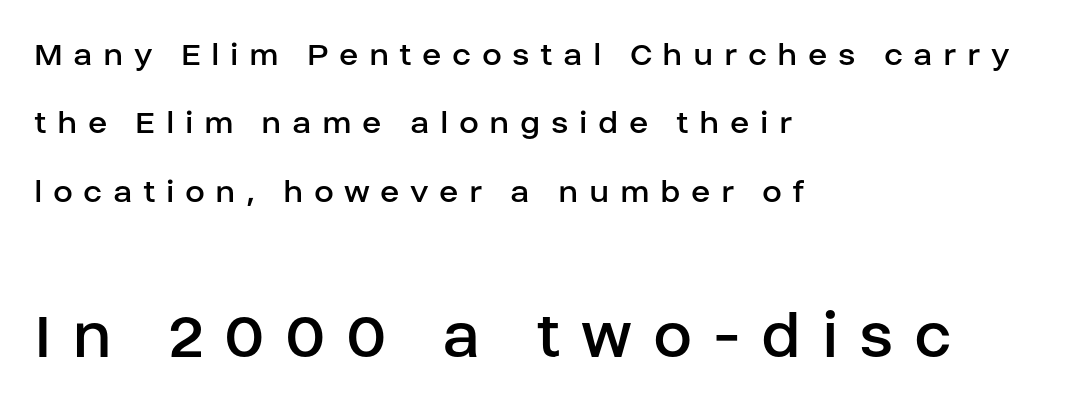
{"serif": "no", "italic": "no", "bold": "no", "weight": "regular", "width": "normal", "stroke_contrast": "low", "x_height": "large", "monospaced": "no", "underline": "no", "align": "left", "line_spacing": "loose", "line_spacing_ratio": 1.9, "letter_spacing": "wide", "letter_spacing_em": 0.29, "larger_block": "second", "size_ratio": 1.97, "glyph_px": 71}
